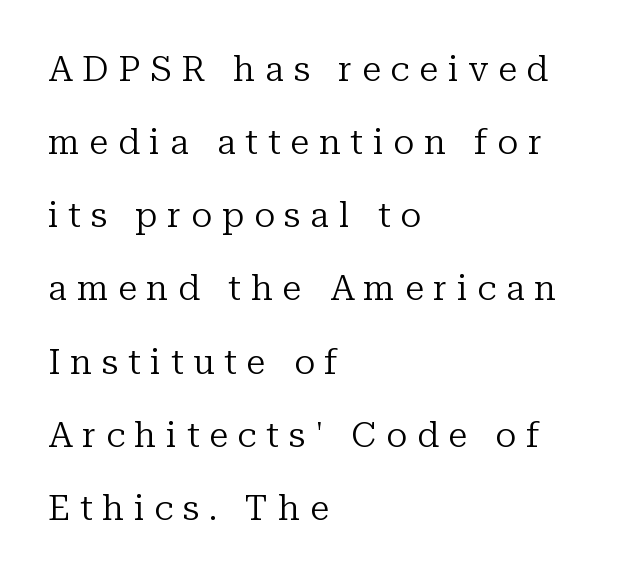
Q: Is the text bold? A: No.
Q: Is the text italic (slanted)? A: No, it is upright.
Q: Is the typeface a serif or a sans-serif typeface? A: Serif.
Q: Is the text underlined? A: No.
Q: How is the paragraph aligned? A: Left-aligned.
Q: Is the spacing between letters normal or unusually wide? A: Unusually wide.
Q: Is the spacing between lines tight, normal or loose? A: Loose.
Q: Width (condensed, normal, or wide)? A: Normal.
Q: Stroke contrast? A: Low.
Q: x-height? A: Medium.
Q: Monospaced? A: No.
